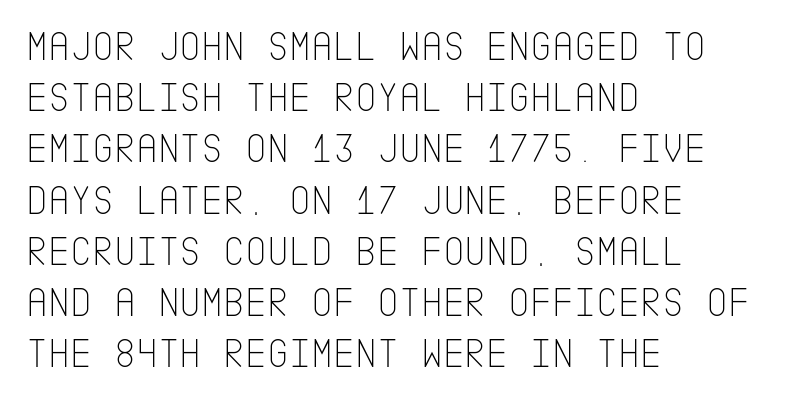
Stroke thickness stays within the range of a standard reading face or lighter. It's the straight-up-and-down kind of type. This rendering employs a face without finishing strokes, i.e., a sans-serif. Just letters on the line, the space beneath them empty. Layout note: lines flush left.
